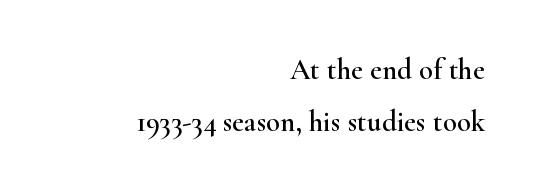
Q: Is the text italic (slanted)? A: No, it is upright.
Q: Is the typeface a serif or a sans-serif typeface? A: Serif.
Q: Is the text underlined? A: No.
Q: How is the paragraph aligned? A: Right-aligned.
Q: Is the spacing between letters normal or unusually wide? A: Normal.
Q: Width (condensed, normal, or wide)? A: Wide.
Q: Stroke contrast? A: High.
Q: x-height? A: Small.
Q: Monospaced? A: No.
